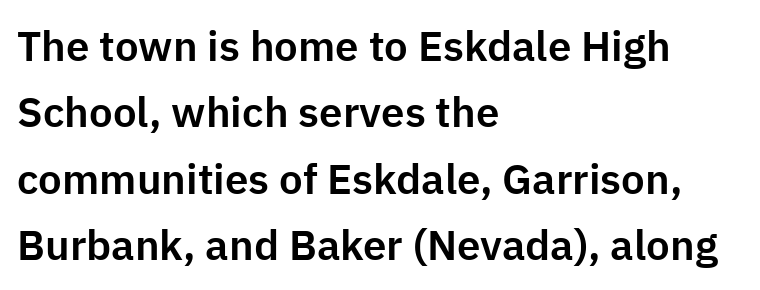
The image shows 42 px sans-serif type, upright; set left-aligned, normal line spacing (1.58x), normal letter spacing, not underlined; low stroke contrast and a medium x-height.
